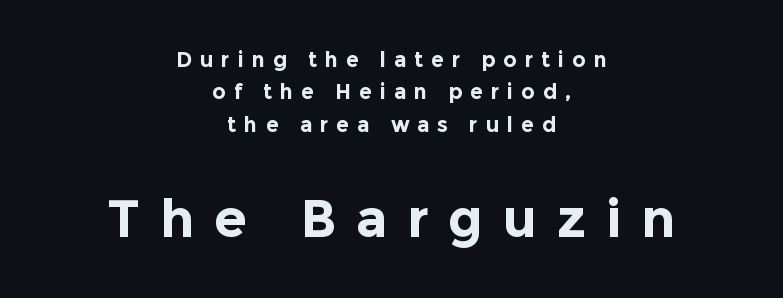
Q: Is the text bold? A: Yes.
Q: Is the text italic (slanted)? A: No, it is upright.
Q: Is the typeface a serif or a sans-serif typeface? A: Sans-serif.
Q: Is the text underlined? A: No.
Q: How is the paragraph aligned? A: Centered.
Q: Is the spacing between letters normal or unusually wide? A: Unusually wide.
Q: Is the spacing between lines tight, normal or loose? A: Normal.
Q: Which block of text is set in a larger size, the first (top) or the second (bottom)? A: The second (bottom) one.
Q: Width (condensed, normal, or wide)? A: Normal.
Q: x-height? A: Medium.
Q: Monospaced? A: No.
